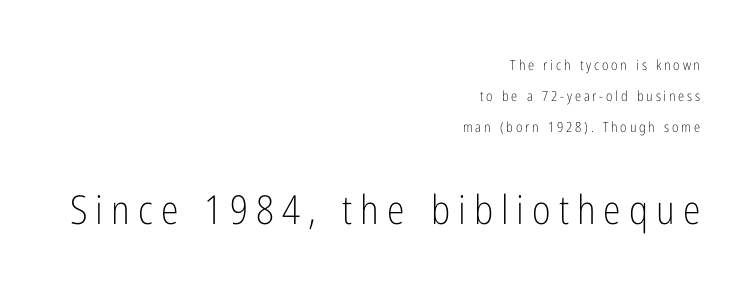
Q: Is the text bold? A: No.
Q: Is the text italic (slanted)? A: No, it is upright.
Q: Is the typeface a serif or a sans-serif typeface? A: Sans-serif.
Q: Is the text underlined? A: No.
Q: How is the paragraph aligned? A: Right-aligned.
Q: Is the spacing between letters normal or unusually wide? A: Unusually wide.
Q: Is the spacing between lines tight, normal or loose? A: Loose.
Q: Which block of text is set in a larger size, the first (top) or the second (bottom)? A: The second (bottom) one.
Q: Width (condensed, normal, or wide)? A: Condensed.
Q: Stroke contrast? A: Low.
Q: x-height? A: Medium.
Q: Monospaced? A: No.
